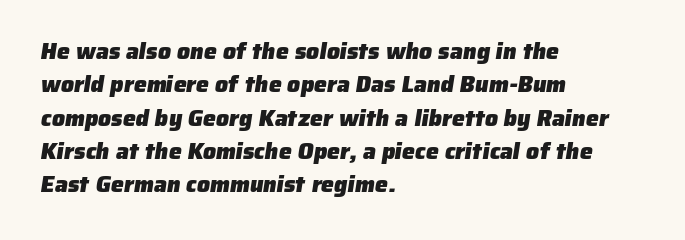
Has an underline been added? It has not. Evenly set lines give the paragraph a standard silhouette. No extra tracking has been applied to these lines. Every letter is thick-stroked: bold, no question. These lines stack with their left ends in a neat column.
